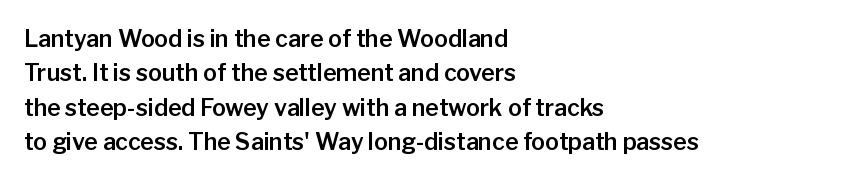
If you drew a ruler down the left edge, every line would touch it. Any mark beneath the type? The region is blank. Vertical spacing — default. It's the straight-up-and-down kind of type.
